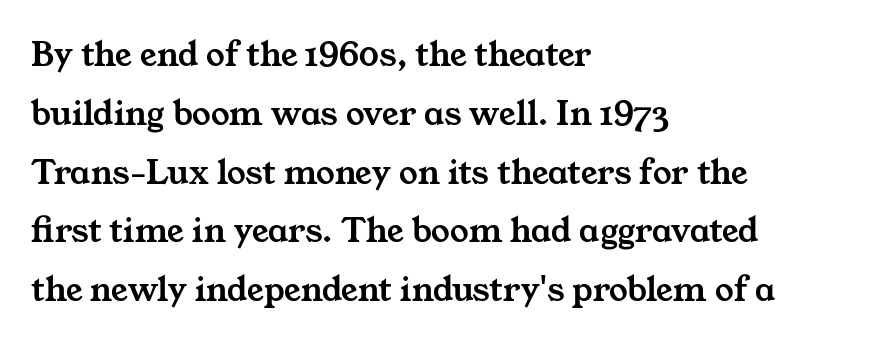
If you drew a ruler down the left edge, every line would touch it. The passage shown stacks its lines at a standard gap. Nobody drew a line under any word here. Typographically, this falls in the serif category.
